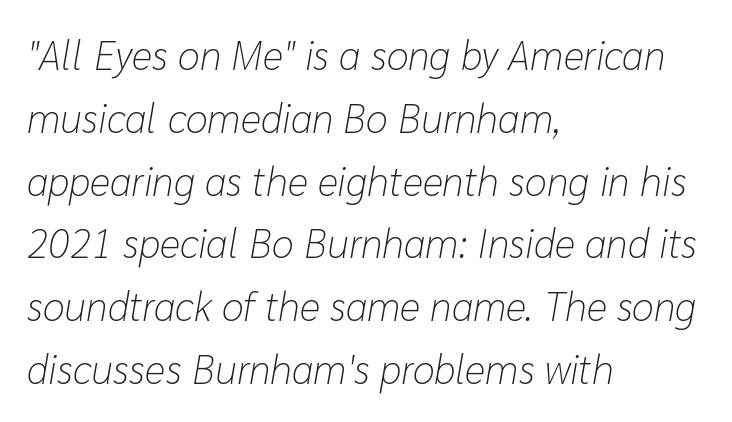
{"italic": "yes", "lean": "right", "slant_degrees": 10, "bold": "no", "weight": "light", "width": "normal", "stroke_contrast": "low", "x_height": "medium", "monospaced": "no", "underline": "no", "align": "left", "line_spacing": "normal", "line_spacing_ratio": 1.57, "letter_spacing": "normal", "letter_spacing_em": 0.0, "glyph_px": 40}
